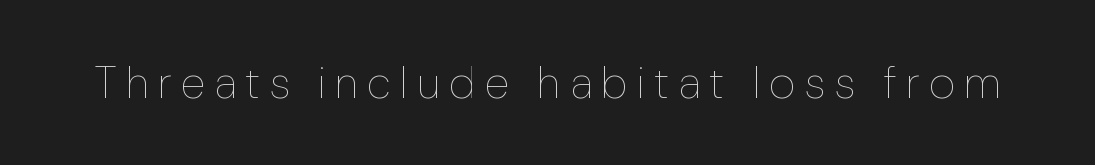
Q: Is the text bold? A: No.
Q: Is the text italic (slanted)? A: No, it is upright.
Q: Is the text underlined? A: No.
Q: Is the spacing between letters normal or unusually wide? A: Unusually wide.
Q: Width (condensed, normal, or wide)? A: Condensed.
Q: Stroke contrast? A: Low.
Q: x-height? A: Medium.
Q: Monospaced? A: No.
